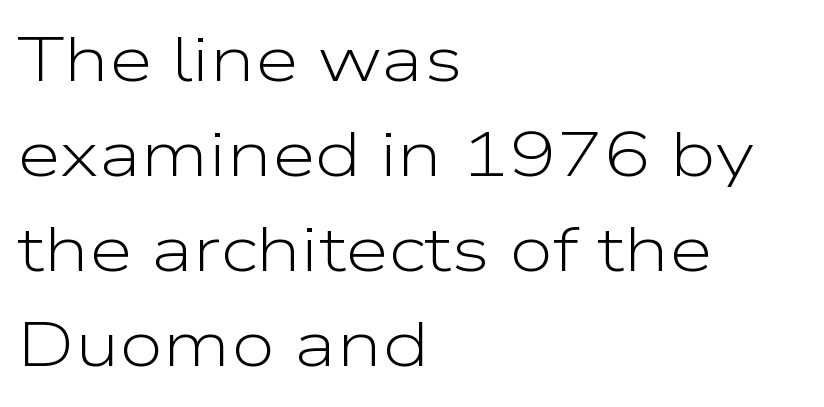
The typesetting does not lean heavy: it is not bold. A typesetter would call this proportional, since set widths differ per character. Clear beneath every line of the passage. Classification — sans serif.
